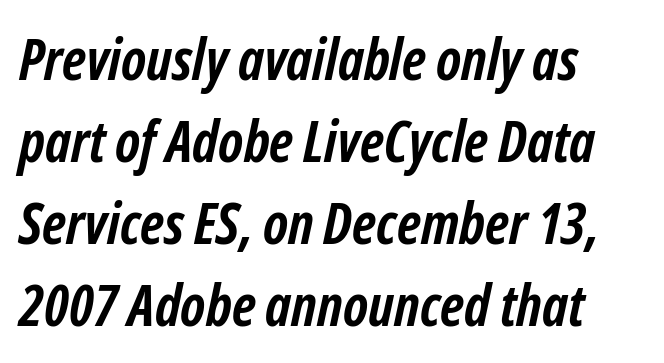
Q: Is the text bold? A: Yes.
Q: Is the text italic (slanted)? A: Yes, it leans right by about 12 degrees.
Q: Is the text underlined? A: No.
Q: How is the paragraph aligned? A: Left-aligned.
Q: Is the spacing between letters normal or unusually wide? A: Normal.
Q: Is the spacing between lines tight, normal or loose? A: Normal.
Q: Width (condensed, normal, or wide)? A: Condensed.
Q: Stroke contrast? A: Low.
Q: x-height? A: Medium.
Q: Monospaced? A: No.
